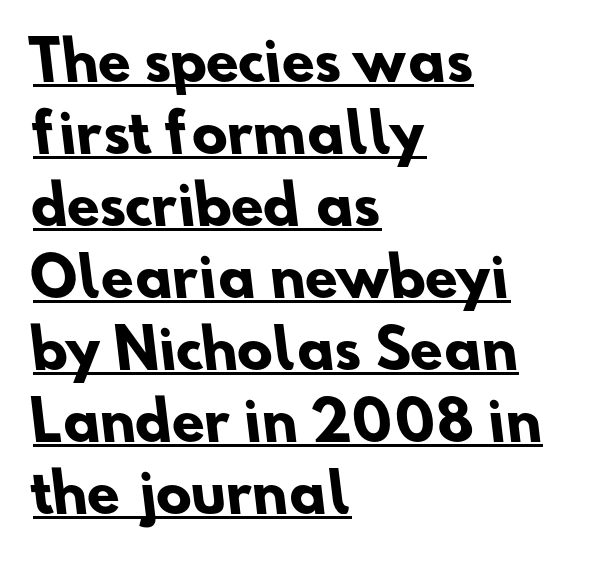
The image shows 53 px heavy sans-serif type; set left-aligned, normal line spacing (1.36x), normal letter spacing, underlined; low stroke contrast and a small x-height.
